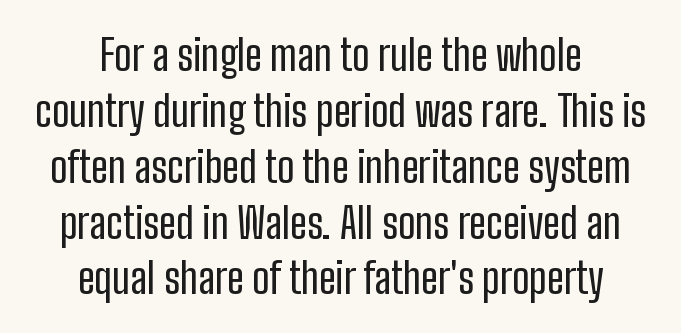
Q: Is the text italic (slanted)? A: No, it is upright.
Q: Is the typeface a serif or a sans-serif typeface? A: Sans-serif.
Q: Is the text underlined? A: No.
Q: How is the paragraph aligned? A: Centered.
Q: Is the spacing between letters normal or unusually wide? A: Normal.
Q: Is the spacing between lines tight, normal or loose? A: Normal.
Q: Width (condensed, normal, or wide)? A: Condensed.
Q: Stroke contrast? A: Low.
Q: x-height? A: Medium.
Q: Monospaced? A: No.
